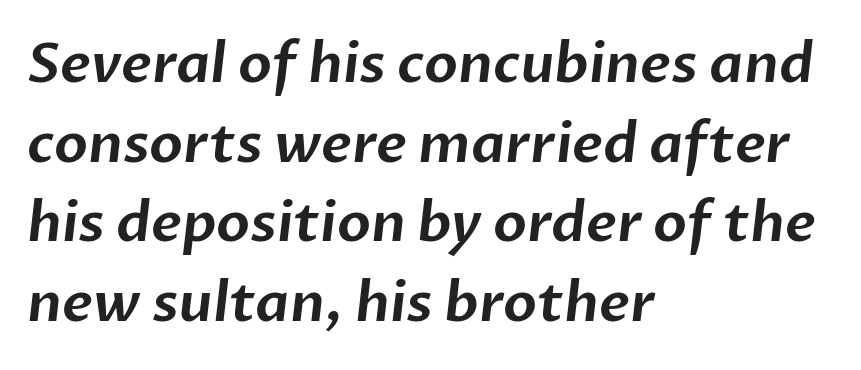
Q: Is the typeface a serif or a sans-serif typeface? A: Sans-serif.
Q: Is the text underlined? A: No.
Q: How is the paragraph aligned? A: Left-aligned.
Q: Is the spacing between letters normal or unusually wide? A: Normal.
Q: Is the spacing between lines tight, normal or loose? A: Normal.
Q: Width (condensed, normal, or wide)? A: Normal.
Q: Stroke contrast? A: Low.
Q: x-height? A: Medium.
Q: Monospaced? A: No.
